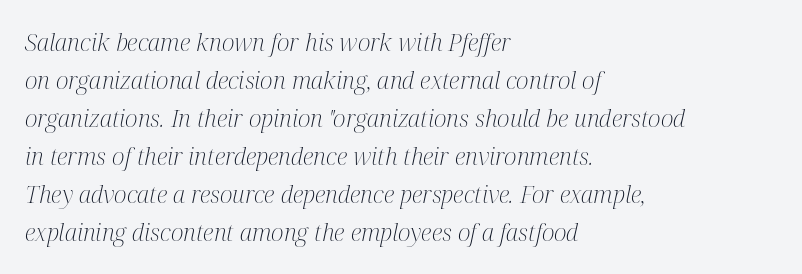
If you measured baseline to baseline, you'd find a middling distance. The weight tops out at a normal text grade. The face used here is rendered with its standard letterfit. A bare baseline throughout the passage.
